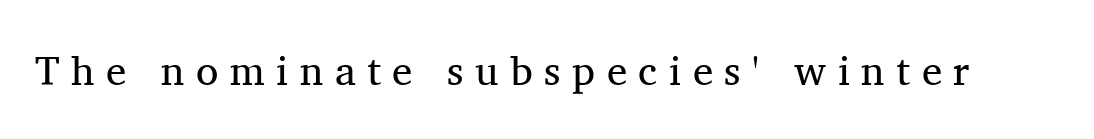
{"serif": "yes", "italic": "no", "bold": "no", "weight": "regular", "width": "normal", "stroke_contrast": "medium", "x_height": "medium", "monospaced": "no", "underline": "no", "letter_spacing": "wide", "letter_spacing_em": 0.28, "glyph_px": 41}
